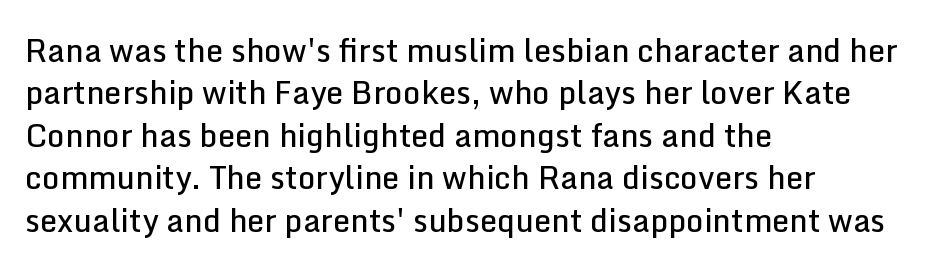
Students, this is semibold: more ink than regular, less than bold. Letterform terminals end flat and unadorned throughout the passage. Caption: standard tracking, unaltered. The face used here is proportionally spaced, like ordinary book or web type. Does the leading feel generous? No, just average. A bare baseline throughout the passage.
